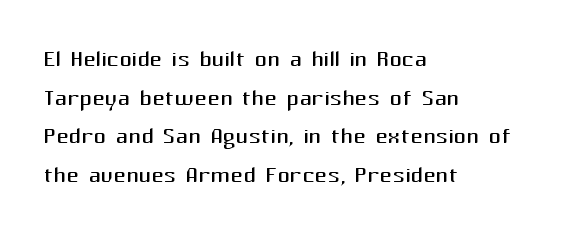
Q: Is the text bold? A: No.
Q: Is the text italic (slanted)? A: No, it is upright.
Q: Is the typeface a serif or a sans-serif typeface? A: Sans-serif.
Q: Is the text underlined? A: No.
Q: How is the paragraph aligned? A: Left-aligned.
Q: Is the spacing between letters normal or unusually wide? A: Normal.
Q: Is the spacing between lines tight, normal or loose? A: Normal.
Q: Width (condensed, normal, or wide)? A: Normal.
Q: Stroke contrast? A: Medium.
Q: x-height? A: Medium.
Q: Monospaced? A: No.
